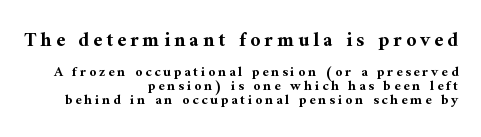
Here the first block reads like a headline and the second like body copy. Horizontal alignment here is rightward, an uncommon choice for prose. Display-style spreading of the glyphs; the letterfit is very open. Stroke thickness is high; the sample reads as a true bold.
